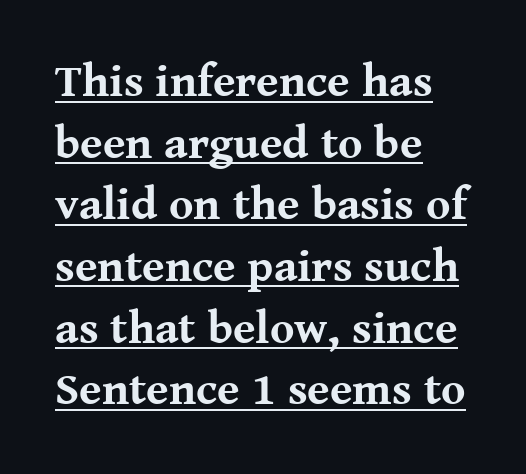
{"serif": "yes", "italic": "no", "bold": "yes", "weight": "bold", "width": "normal", "stroke_contrast": "medium", "x_height": "medium", "monospaced": "no", "underline": "yes", "align": "left", "line_spacing": "normal", "line_spacing_ratio": 1.34, "letter_spacing": "normal", "letter_spacing_em": 0.0, "glyph_px": 46}
